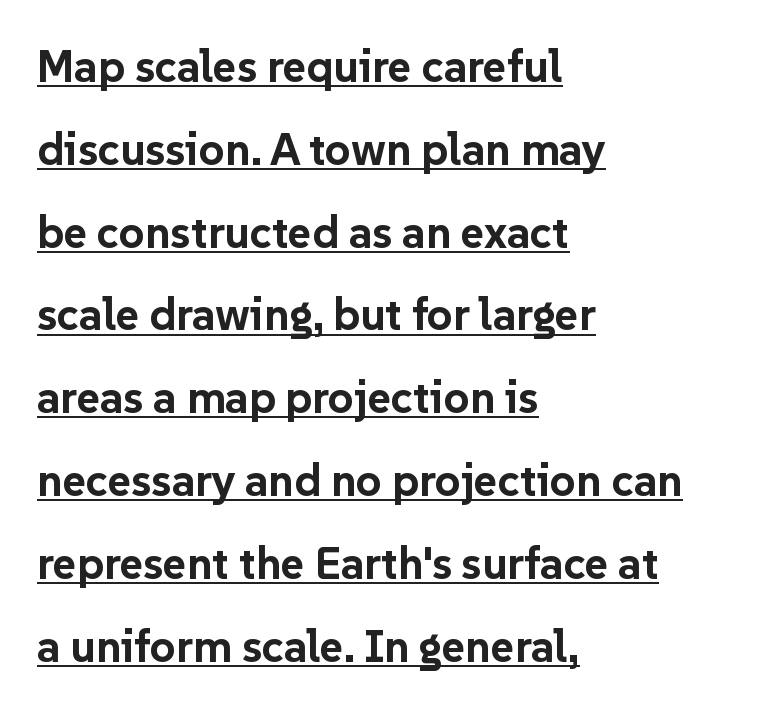
Q: Is the text bold? A: Yes.
Q: Is the text italic (slanted)? A: No, it is upright.
Q: Is the typeface a serif or a sans-serif typeface? A: Sans-serif.
Q: Is the text underlined? A: Yes.
Q: How is the paragraph aligned? A: Left-aligned.
Q: Is the spacing between letters normal or unusually wide? A: Normal.
Q: Width (condensed, normal, or wide)? A: Normal.
Q: Stroke contrast? A: Low.
Q: x-height? A: Medium.
Q: Monospaced? A: No.
